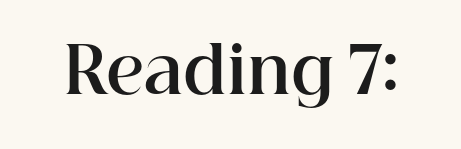
Thick stems and heavy bowls — unmistakably bold. A typesetter would mark this as roman, not italic. The letters sit at their default tracking, neither squeezed nor spread. Serif or sans? Serif — the stroke terminals have little feet.
